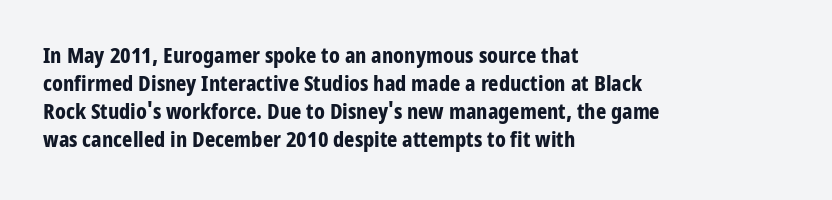
The image shows 22 px bold type, upright; set left-aligned, normal line spacing (1.28x), normal letter spacing, not underlined.
